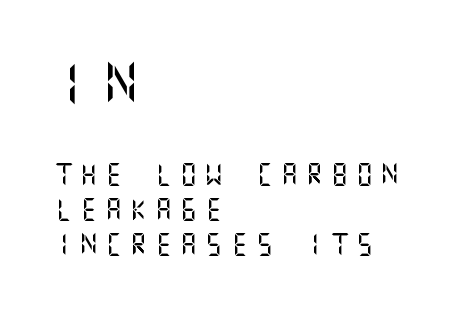
The image shows 43 px sans-serif type, upright; set left-aligned, normal line spacing (1.61x), unusually wide letter spacing (+0.34 em), not underlined; the first (top) block is 1.95x larger; medium stroke contrast and a large x-height.
